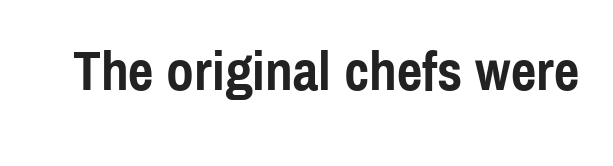
Q: Is the text bold? A: Yes.
Q: Is the text italic (slanted)? A: No, it is upright.
Q: Is the typeface a serif or a sans-serif typeface? A: Sans-serif.
Q: Is the text underlined? A: No.
Q: Is the spacing between letters normal or unusually wide? A: Normal.
Q: Width (condensed, normal, or wide)? A: Condensed.
Q: x-height? A: Medium.
Q: Monospaced? A: No.
